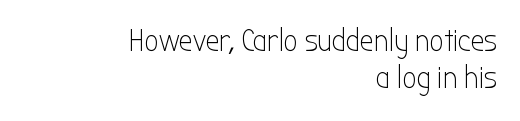
Q: Is the text bold? A: No.
Q: Is the text italic (slanted)? A: No, it is upright.
Q: Is the typeface a serif or a sans-serif typeface? A: Sans-serif.
Q: Is the text underlined? A: No.
Q: How is the paragraph aligned? A: Right-aligned.
Q: Is the spacing between letters normal or unusually wide? A: Normal.
Q: Width (condensed, normal, or wide)? A: Condensed.
Q: Stroke contrast? A: Low.
Q: x-height? A: Medium.
Q: Monospaced? A: No.
